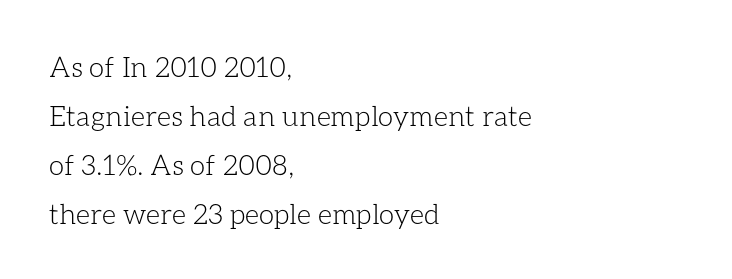
Q: Is the text bold? A: No.
Q: Is the text italic (slanted)? A: No, it is upright.
Q: Is the text underlined? A: No.
Q: How is the paragraph aligned? A: Left-aligned.
Q: Is the spacing between letters normal or unusually wide? A: Normal.
Q: Width (condensed, normal, or wide)? A: Normal.
Q: Stroke contrast? A: Low.
Q: x-height? A: Medium.
Q: Monospaced? A: No.
